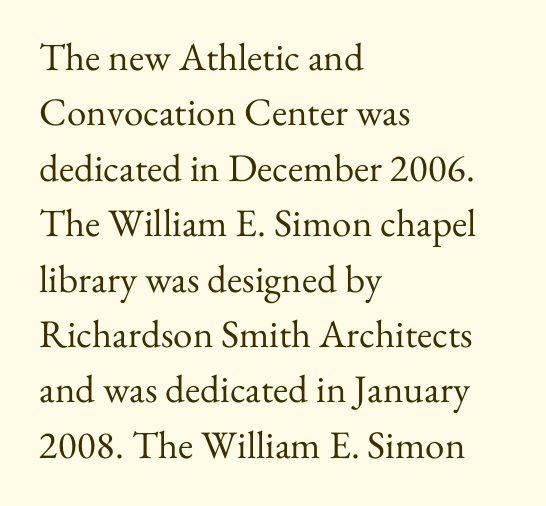
Varying glyph widths throughout — classic text-font behaviour. Ordinary non-slanted type is in use. Which margin do the lines hug? The left one — the right edge is uneven. There is no visible air inserted between adjacent glyphs. Horizontal bands of white between lines are of average thickness. Small tapered or slab feet sit at the stroke ends, so this counts as serif.
